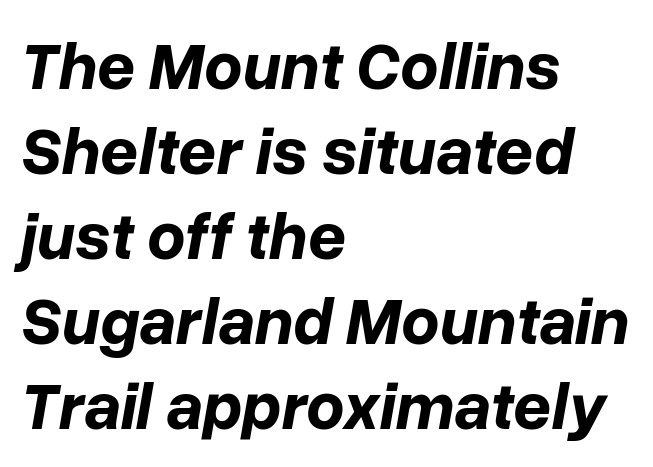
Q: Is the text bold? A: Yes.
Q: Is the text italic (slanted)? A: Yes, it leans right by about 10 degrees.
Q: Is the text underlined? A: No.
Q: How is the paragraph aligned? A: Left-aligned.
Q: Is the spacing between letters normal or unusually wide? A: Normal.
Q: Is the spacing between lines tight, normal or loose? A: Normal.
Q: Width (condensed, normal, or wide)? A: Normal.
Q: Stroke contrast? A: Low.
Q: x-height? A: Medium.
Q: Monospaced? A: No.
